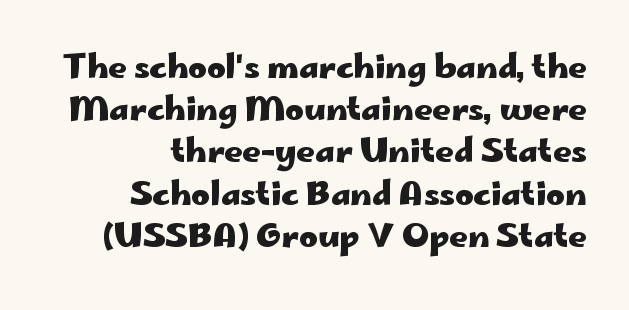
{"serif": "no", "italic": "no", "bold": "yes", "weight": "heavy", "width": "wide", "stroke_contrast": "low", "x_height": "small", "monospaced": "no", "underline": "no", "align": "right", "line_spacing": "normal", "line_spacing_ratio": 1.32, "letter_spacing": "normal", "letter_spacing_em": 0.0, "glyph_px": 32}
